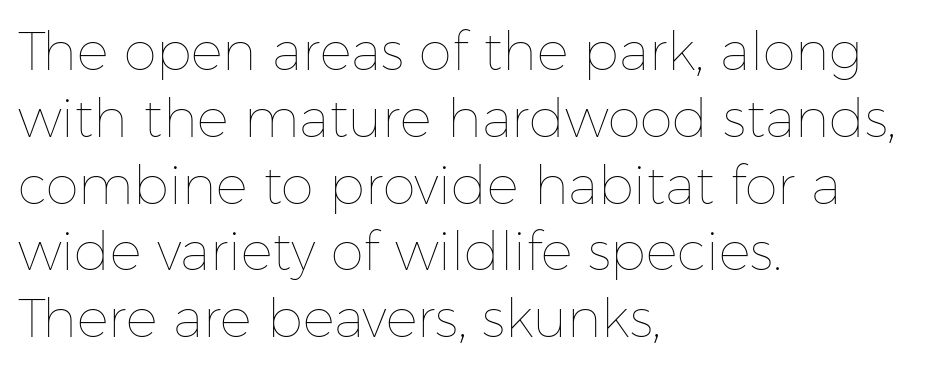
What stands out about the letter spacing? Nothing — it is the standard amount. Ordinary non-slanted type is in use. Quick note: interline space is typical. The specimen omits any rule beneath the text block's lines. Spacing verdict: proportional, widths tailored to each character.
